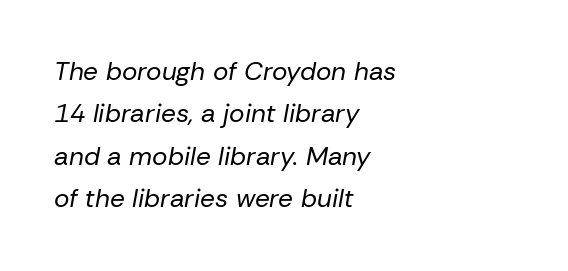
Q: Is the text bold? A: No.
Q: Is the text italic (slanted)? A: Yes, it leans right by about 10 degrees.
Q: Is the text underlined? A: No.
Q: How is the paragraph aligned? A: Left-aligned.
Q: Is the spacing between letters normal or unusually wide? A: Normal.
Q: Is the spacing between lines tight, normal or loose? A: Normal.
